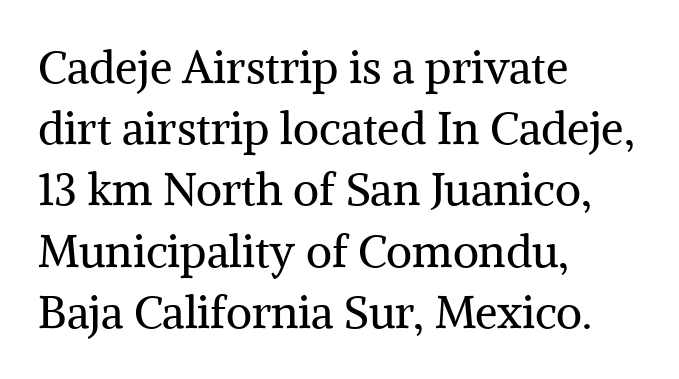
Font category for this specimen: serif. The strip under each line holds only bare page. Do the letters lean? They stand straight. Vertical spacing — default. The letterforms sit at book weight or below.
